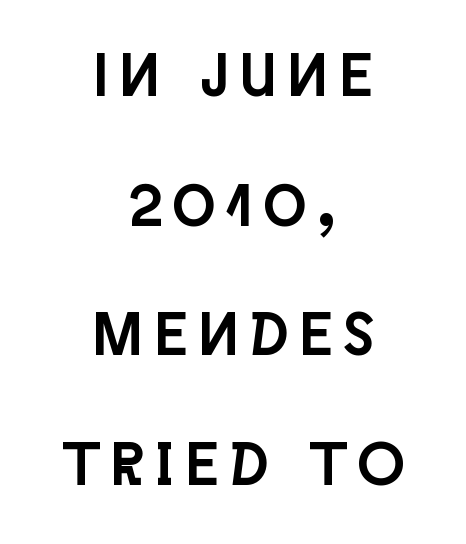
{"serif": "no", "italic": "no", "width": "condensed", "stroke_contrast": "low", "x_height": "large", "monospaced": "no", "underline": "no", "align": "center", "line_spacing": "loose", "line_spacing_ratio": 2.09, "letter_spacing": "wide", "letter_spacing_em": 0.2, "glyph_px": 62}
